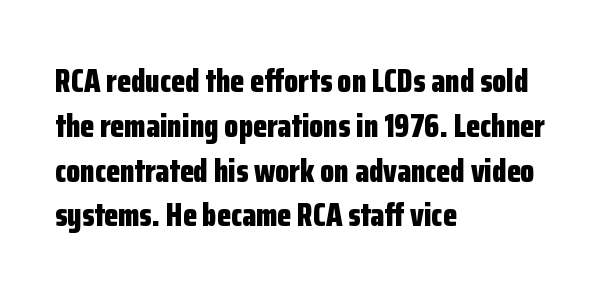
{"serif": "no", "italic": "no", "bold": "yes", "weight": "bold", "width": "condensed", "stroke_contrast": "low", "x_height": "medium", "monospaced": "no", "underline": "no", "align": "left", "line_spacing": "normal", "line_spacing_ratio": 1.4, "letter_spacing": "normal", "letter_spacing_em": 0.0, "glyph_px": 32}
